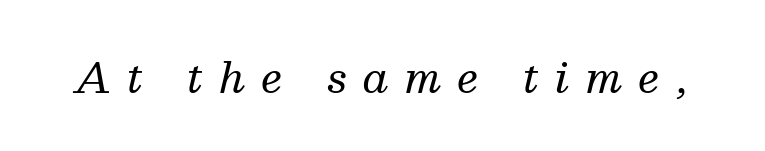
Looks like regular typesetting: each glyph gets only the width it needs. Rendered with sloped, italic letterforms. A typesetter would call this heavily tracked-out type. The characters are drawn with everyday or finer stroke widths. A clean baseline with only descenders dipping below it.
